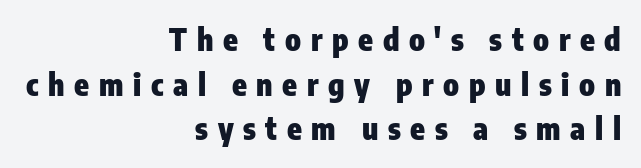
{"serif": "no", "italic": "no", "bold": "yes", "weight": "heavy", "width": "condensed", "stroke_contrast": "low", "x_height": "medium", "monospaced": "no", "underline": "no", "align": "right", "line_spacing": "normal", "line_spacing_ratio": 1.49, "letter_spacing": "wide", "letter_spacing_em": 0.32, "glyph_px": 30}
